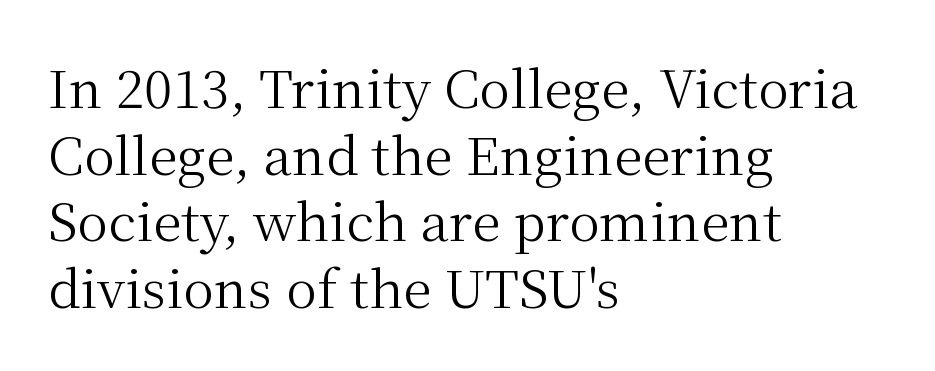
{"serif": "yes", "italic": "no", "bold": "no", "weight": "regular", "width": "normal", "stroke_contrast": "medium", "x_height": "medium", "monospaced": "no", "underline": "no", "align": "left", "line_spacing": "normal", "line_spacing_ratio": 1.28, "letter_spacing": "normal", "letter_spacing_em": 0.0, "glyph_px": 52}
